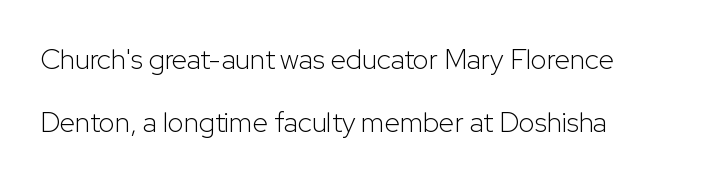
Has an underline been added? It has not. In terms of letterspacing, this is plain default setting. This sample uses an upright cut, with every glyph sitting square on the baseline. Airy leading. Grotesque or geometric, the face here clearly has no serifs. The face used here is proportionally spaced, like ordinary book or web type.
